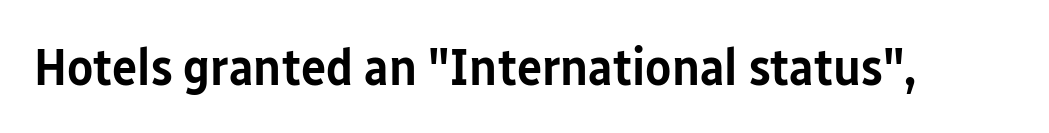
Words appear dense and cohesive because spacing is normal. Does the weight exceed regular? Yes, but only to semibold. The passage shown is not underscored anywhere. Each letter's strokes conclude bluntly, with no projecting serifs. These lines are rendered in a variable-pitch font. You can tell it's not italic because the verticals are truly vertical.
